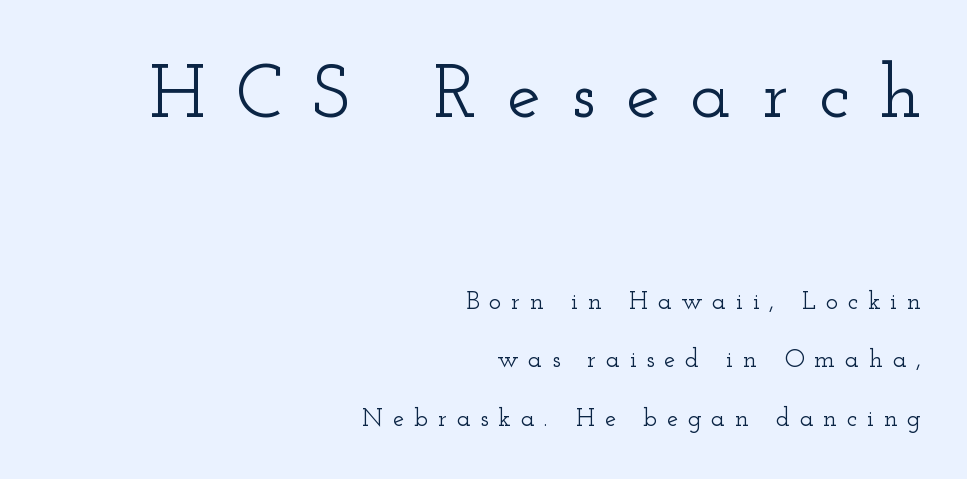
Q: Is the text italic (slanted)? A: No, it is upright.
Q: Is the typeface a serif or a sans-serif typeface? A: Serif.
Q: Is the text underlined? A: No.
Q: How is the paragraph aligned? A: Right-aligned.
Q: Is the spacing between letters normal or unusually wide? A: Unusually wide.
Q: Is the spacing between lines tight, normal or loose? A: Loose.
Q: Which block of text is set in a larger size, the first (top) or the second (bottom)? A: The first (top) one.
Q: Width (condensed, normal, or wide)? A: Wide.
Q: Stroke contrast? A: Low.
Q: x-height? A: Small.
Q: Monospaced? A: No.
